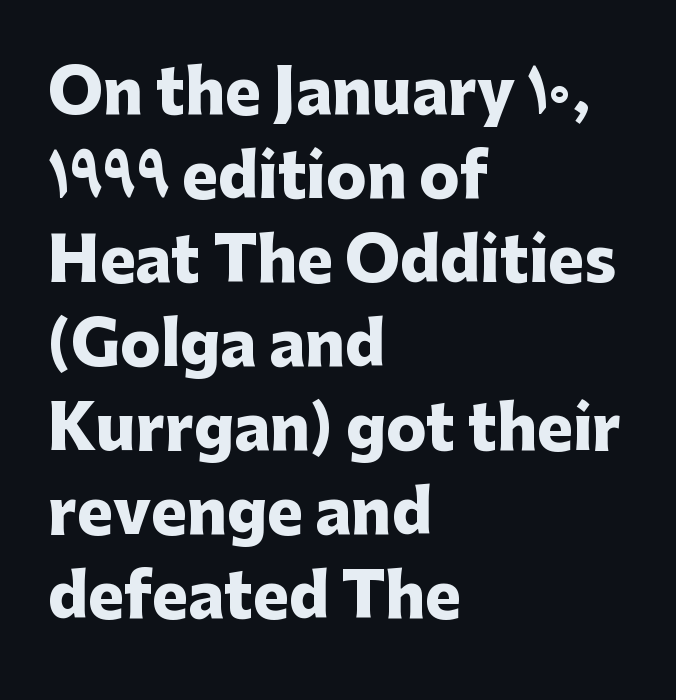
The image shows 60 px heavy sans-serif type, upright; set left-aligned, normal line spacing (1.4x), normal letter spacing, not underlined; low stroke contrast and a medium x-height.
